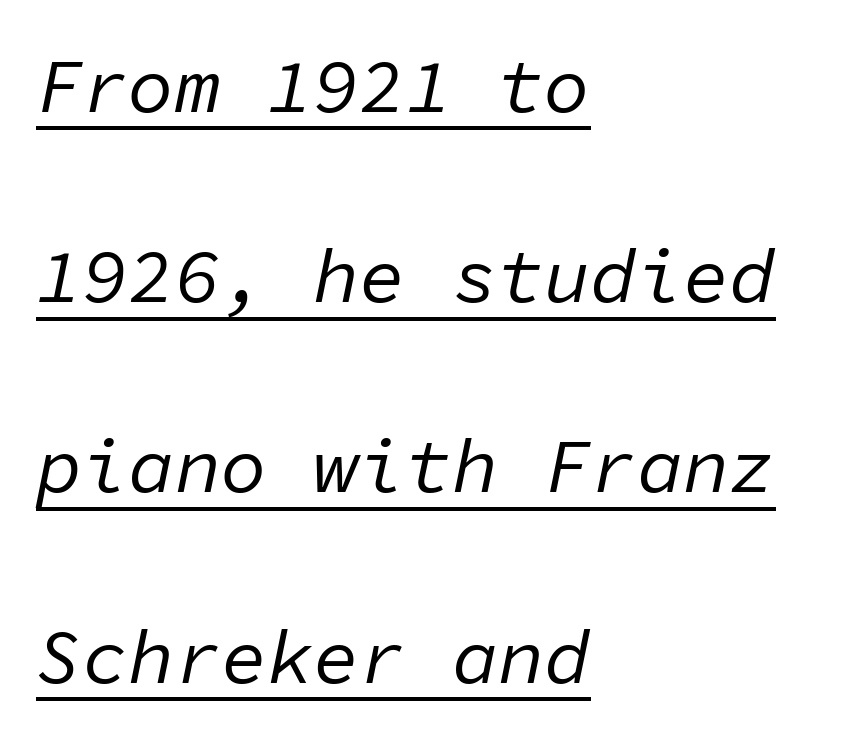
Notice how the passage keeps a crisp vertical edge on the left only. The text carries the slant typical of an italic or oblique font. Between one letter and the next there's only the usual sliver of space. Do the characters align in a grid? Yes, the font is monospaced.
